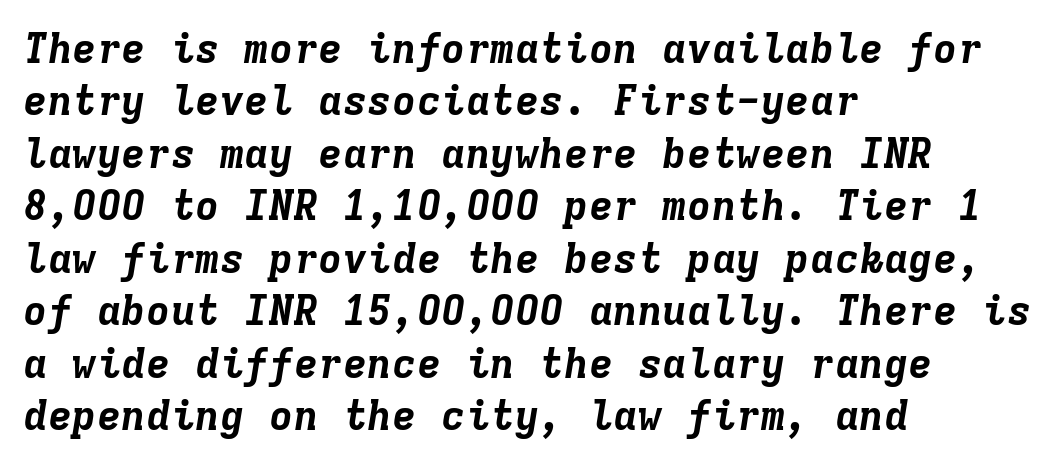
The type is set solid horizontally, with unmodified tracking. Visually the block forms a straight wall on the left and a jagged coastline on the right. It's the slanting kind of type. You could count columns in this text — the font is strictly monospaced. Does the weight exceed regular? Yes, all the way to bold.
